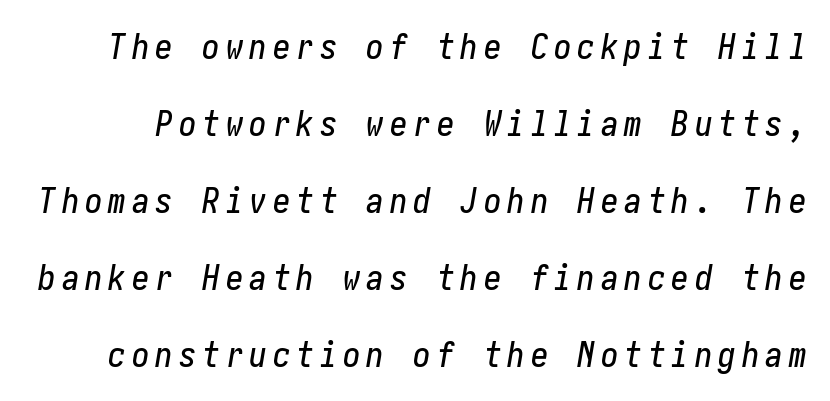
Interline gaps are noticeably wide in this sample. Quick note: underline off. The text carries the slant typical of an italic or oblique font.
